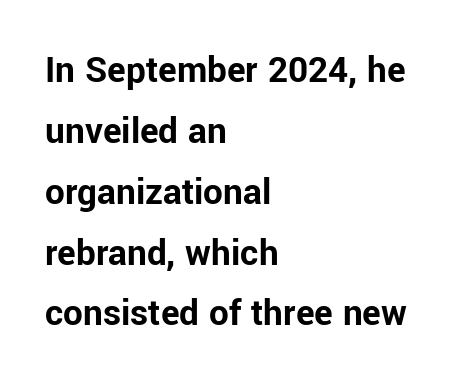
The image shows 39 px bold sans-serif type, upright; set left-aligned, normal line spacing (1.56x), normal letter spacing, not underlined; low stroke contrast and a medium x-height.
